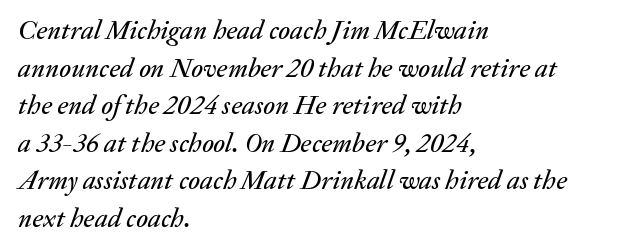
Does the copy run flush right? No — it runs flush left. Horizontal bands of white between lines are of average thickness. Rule under the text: the space is simply empty. Look at the tracking — it's just the regular setting, nothing added.
